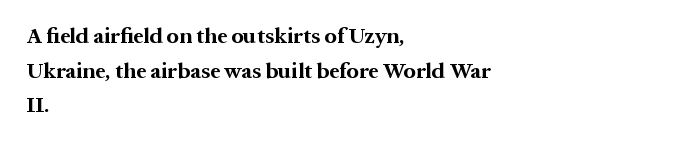
This sample uses an upright cut, with every glyph sitting square on the baseline. Whoever set this chose a conventional vertical rhythm. Students, note that the glyphs here touch the page at normal intervals. Strokes here are thick enough to call this a true bold.
